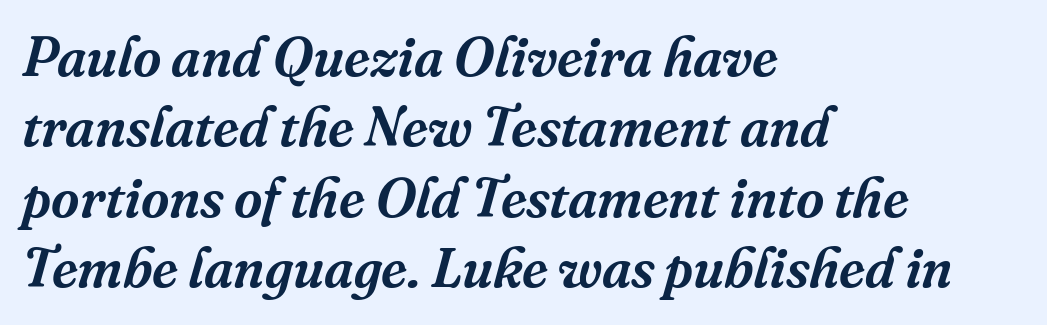
{"serif": "yes", "italic": "yes", "lean": "right", "slant_degrees": 16, "width": "normal", "stroke_contrast": "medium", "x_height": "medium", "monospaced": "no", "underline": "no", "align": "left", "line_spacing": "normal", "line_spacing_ratio": 1.28, "letter_spacing": "normal", "letter_spacing_em": 0.0, "glyph_px": 55}
